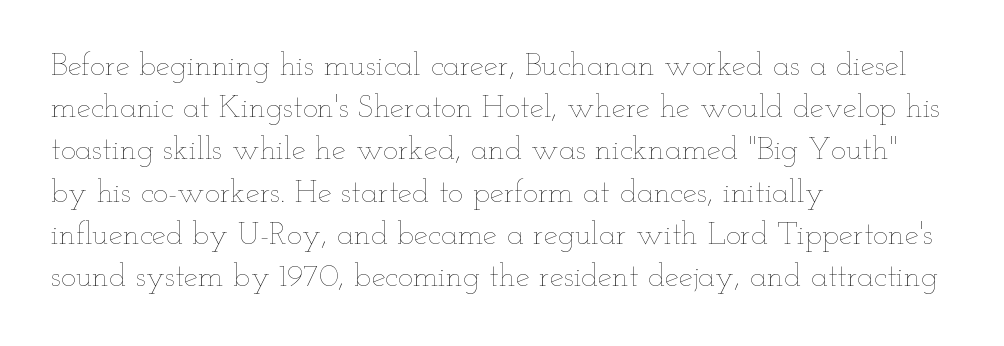
{"italic": "no", "bold": "no", "weight": "thin", "width": "wide", "stroke_contrast": "low", "x_height": "small", "monospaced": "no", "underline": "no", "align": "left", "line_spacing": "normal", "line_spacing_ratio": 1.32, "letter_spacing": "normal", "letter_spacing_em": 0.0, "glyph_px": 32}
